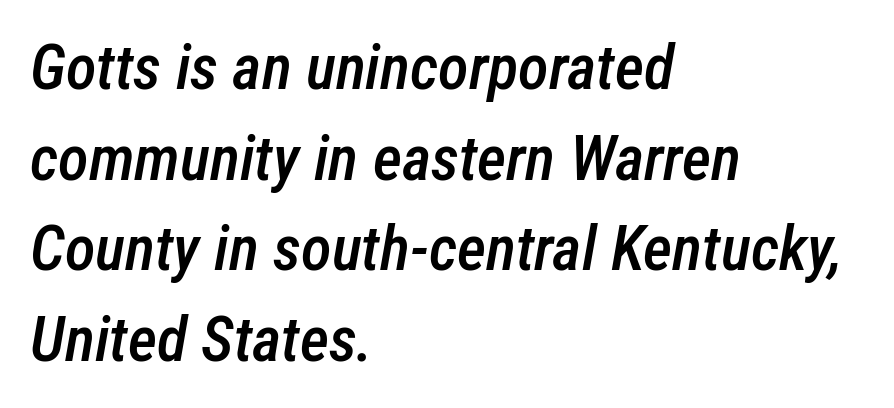
{"italic": "yes", "lean": "right", "slant_degrees": 12, "bold": "semi", "weight": "semibold", "width": "condensed", "stroke_contrast": "low", "x_height": "medium", "monospaced": "no", "underline": "no", "align": "left", "line_spacing": "normal", "line_spacing_ratio": 1.44, "letter_spacing": "normal", "letter_spacing_em": 0.0, "glyph_px": 63}
